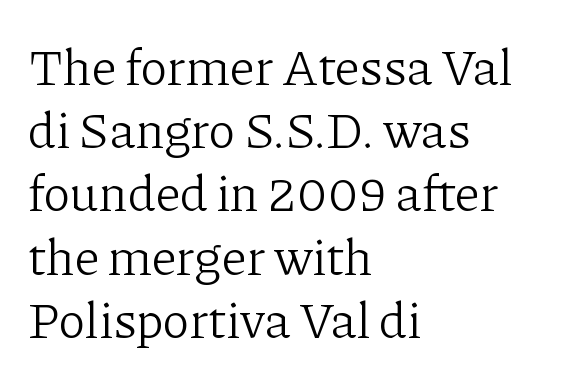
{"serif": "yes", "italic": "no", "bold": "no", "weight": "light", "width": "normal", "stroke_contrast": "low", "x_height": "medium", "monospaced": "no", "underline": "no", "align": "left", "line_spacing_ratio": 1.24, "letter_spacing": "normal", "letter_spacing_em": 0.0, "glyph_px": 51}
